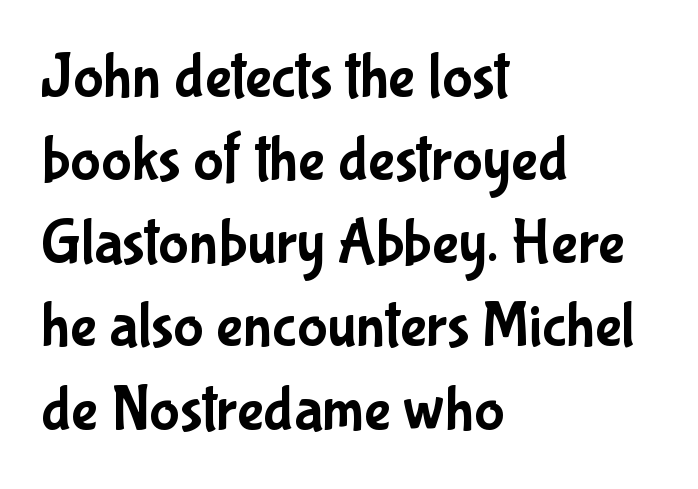
Q: Is the text italic (slanted)? A: No, it is upright.
Q: Is the typeface a serif or a sans-serif typeface? A: Sans-serif.
Q: Is the text underlined? A: No.
Q: How is the paragraph aligned? A: Left-aligned.
Q: Is the spacing between letters normal or unusually wide? A: Normal.
Q: Is the spacing between lines tight, normal or loose? A: Normal.
Q: Width (condensed, normal, or wide)? A: Condensed.
Q: Stroke contrast? A: Low.
Q: x-height? A: Medium.
Q: Monospaced? A: No.
